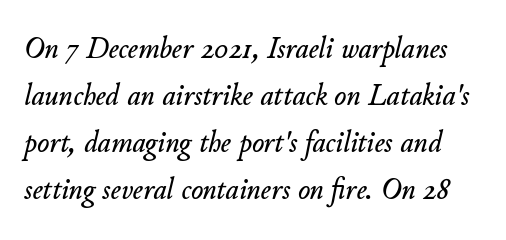
{"italic": "yes", "lean": "right", "slant_degrees": 11, "width": "normal", "stroke_contrast": "low", "x_height": "small", "monospaced": "no", "underline": "no", "line_spacing": "normal", "line_spacing_ratio": 1.47, "letter_spacing": "normal", "letter_spacing_em": 0.0, "glyph_px": 32}
